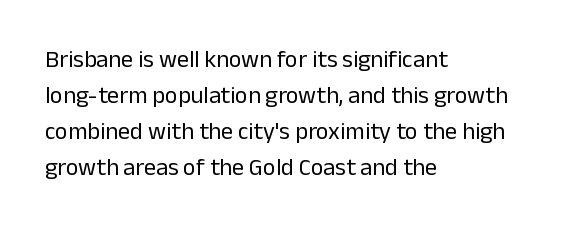
Q: Is the text bold? A: No.
Q: Is the text italic (slanted)? A: No, it is upright.
Q: Is the text underlined? A: No.
Q: How is the paragraph aligned? A: Left-aligned.
Q: Is the spacing between letters normal or unusually wide? A: Normal.
Q: Is the spacing between lines tight, normal or loose? A: Normal.
